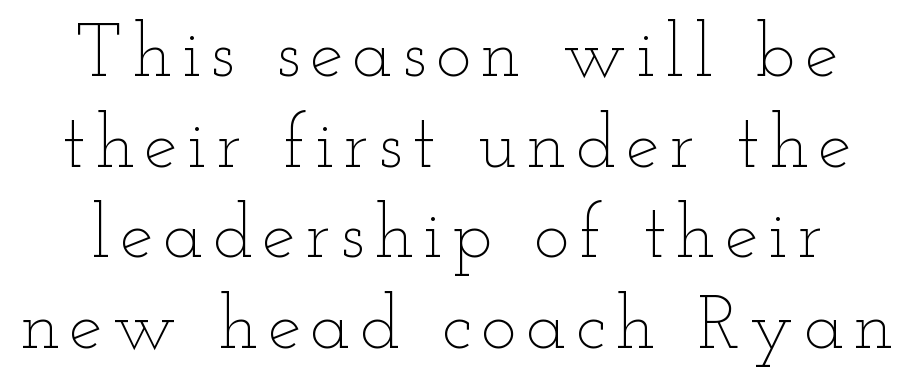
{"italic": "no", "bold": "no", "weight": "thin", "width": "wide", "stroke_contrast": "low", "x_height": "small", "monospaced": "no", "underline": "no", "line_spacing_ratio": 1.21, "glyph_px": 75}
